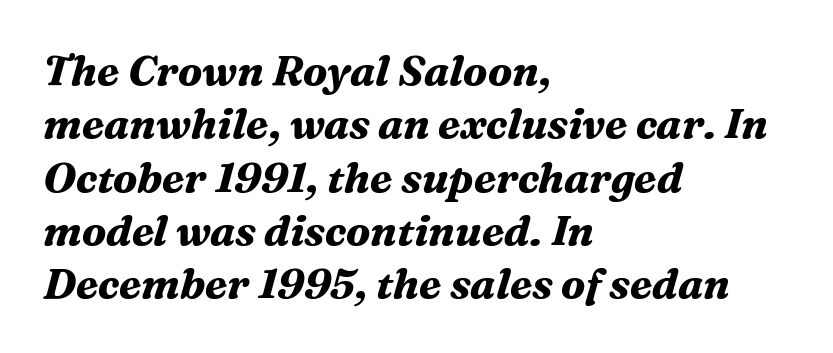
The rendering uses a bold face; every stroke is thick and dark. Slant detected: the letters are inclined. Regular leading. Line starts are locked; line ends wander. I'd call this a serif setting — the letters wear small feet.
